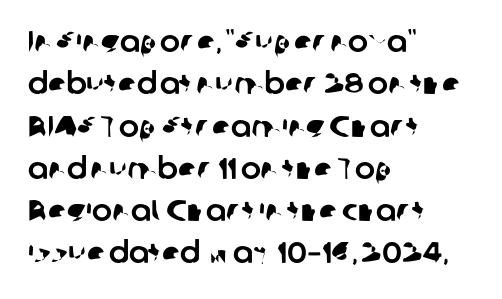
Q: Is the typeface a serif or a sans-serif typeface? A: Sans-serif.
Q: Is the text underlined? A: No.
Q: How is the paragraph aligned? A: Left-aligned.
Q: Is the spacing between letters normal or unusually wide? A: Normal.
Q: Is the spacing between lines tight, normal or loose? A: Normal.
Q: Width (condensed, normal, or wide)? A: Normal.
Q: Stroke contrast? A: Low.
Q: x-height? A: Medium.
Q: Monospaced? A: No.
